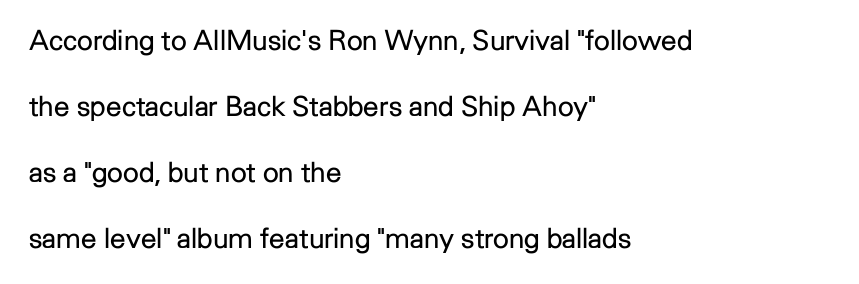
The type sits square on the baseline with zero lean. The typeface has the unassuming heft of standard copy or less. The strip under each line holds only bare page. Varying glyph widths throughout — classic text-font behaviour.
